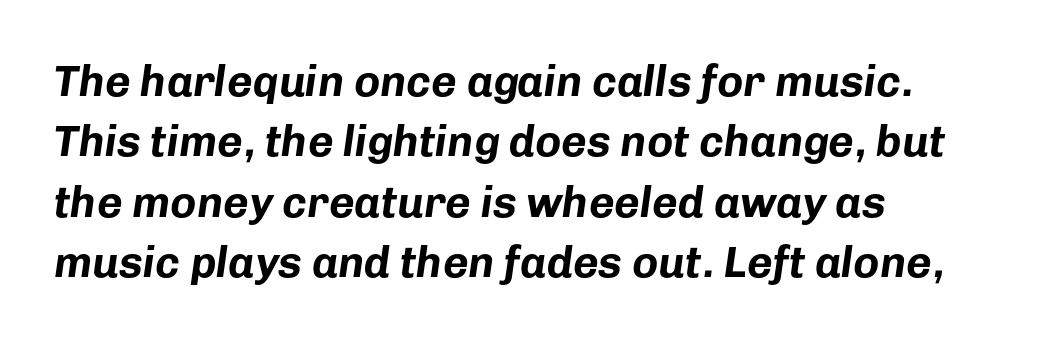
Typographic density is high because the face is bold. The passage shown leans; its letterforms are oblique. Here the designer chose a conventional face with non-uniform glyph widths. Teacher's note: observe the even left margin — that is flush-left alignment. The passage shown stacks its lines at a standard gap. Clear beneath every line of the passage.
